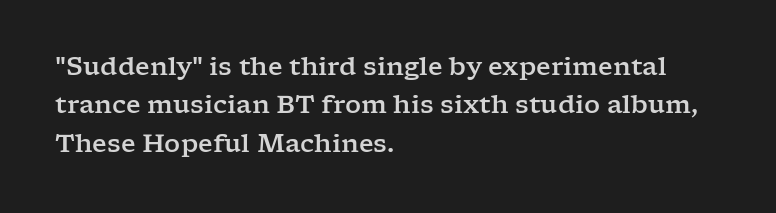
The image shows 25 px text type, upright; set left-aligned, normal line spacing (1.54x), normal letter spacing, not underlined.
